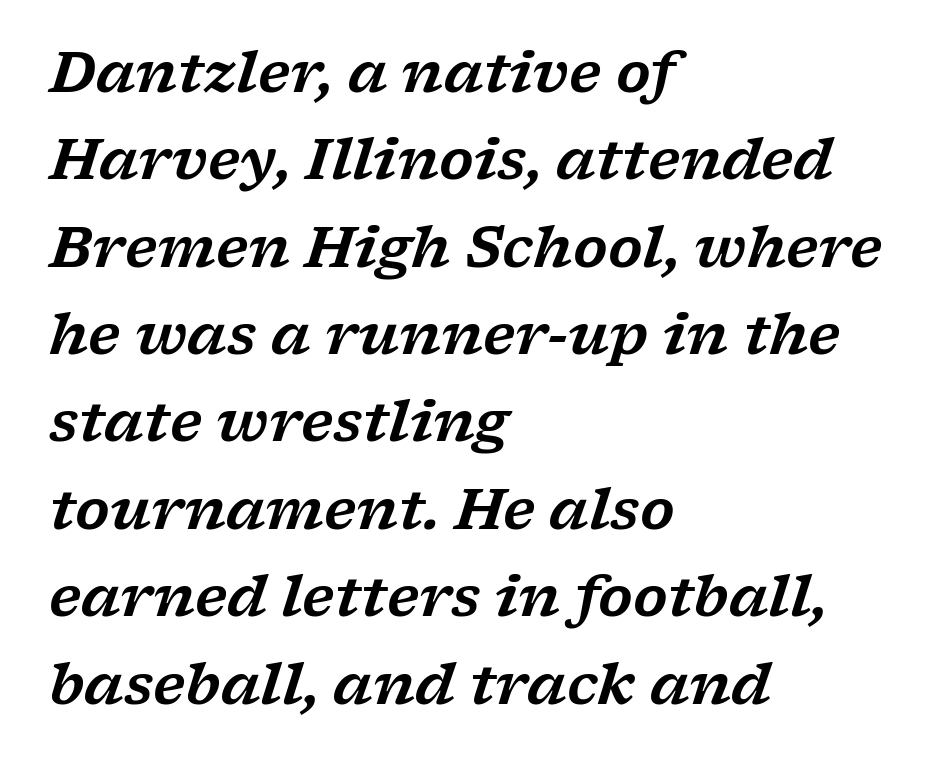
{"serif": "yes", "italic": "yes", "lean": "right", "slant_degrees": 17, "width": "wide", "stroke_contrast": "low", "x_height": "medium", "monospaced": "no", "underline": "no", "align": "left", "line_spacing": "normal", "line_spacing_ratio": 1.56, "letter_spacing": "normal", "letter_spacing_em": 0.0, "glyph_px": 56}
